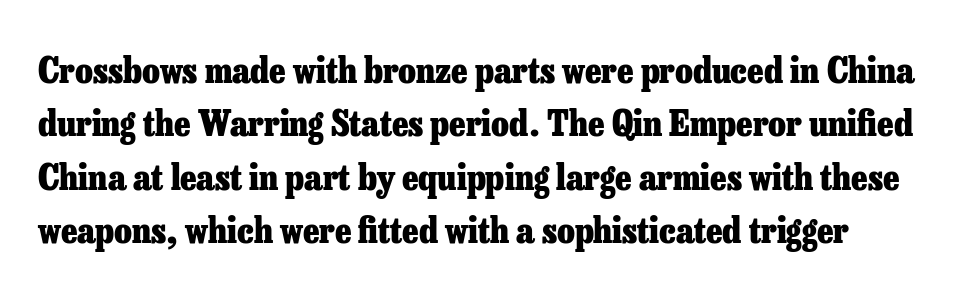
The image shows 36 px heavy serif type, upright; set normal line spacing (1.48x), normal letter spacing, not underlined; low stroke contrast and a medium x-height.
